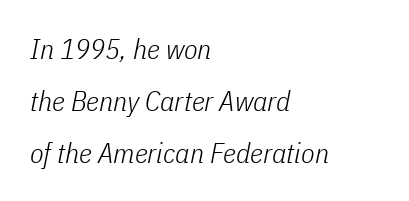
{"italic": "yes", "lean": "right", "slant_degrees": 11, "bold": "no", "weight": "light", "width": "condensed", "stroke_contrast": "low", "x_height": "medium", "monospaced": "no", "underline": "no", "align": "left", "line_spacing_ratio": 1.85, "letter_spacing": "normal", "letter_spacing_em": 0.0, "glyph_px": 28}
